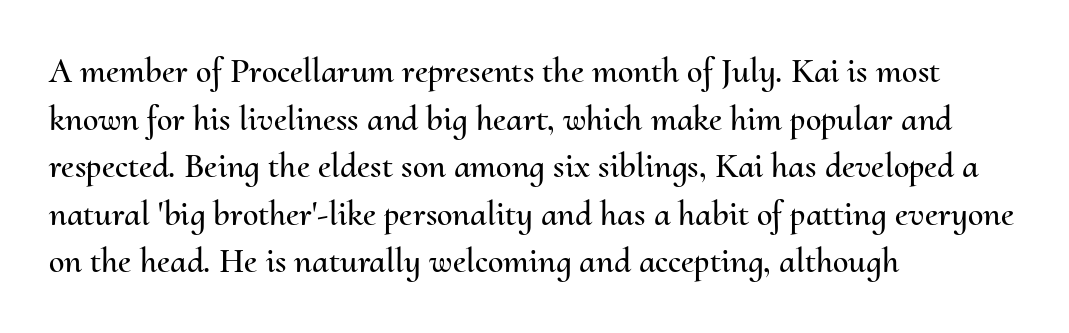
{"italic": "no", "width": "normal", "stroke_contrast": "medium", "x_height": "small", "monospaced": "no", "underline": "no", "align": "left", "line_spacing": "normal", "line_spacing_ratio": 1.36, "letter_spacing": "normal", "letter_spacing_em": 0.0, "glyph_px": 35}
